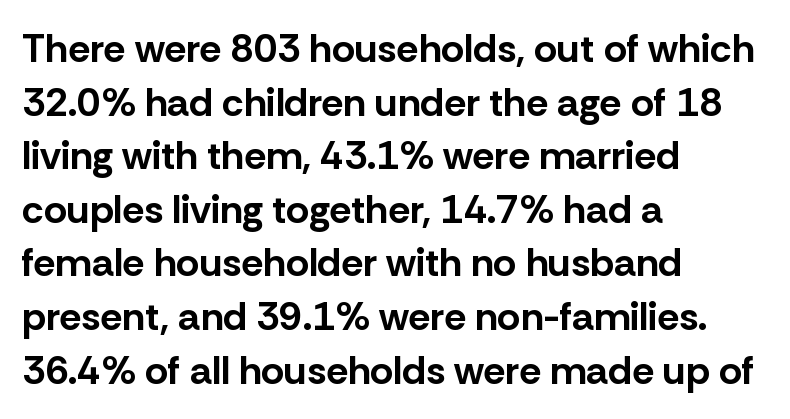
{"serif": "no", "italic": "no", "bold": "yes", "weight": "bold", "width": "normal", "stroke_contrast": "low", "x_height": "medium", "monospaced": "no", "underline": "no", "align": "left", "line_spacing": "normal", "line_spacing_ratio": 1.34, "letter_spacing": "normal", "letter_spacing_em": 0.0, "glyph_px": 40}
